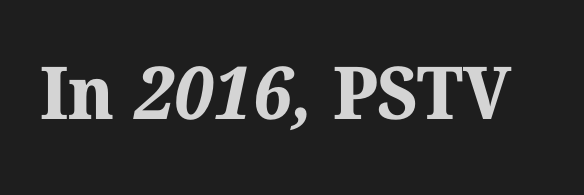
Q: Is the text bold? A: Yes.
Q: Is the typeface a serif or a sans-serif typeface? A: Serif.
Q: Is the text underlined? A: No.
Q: Is the spacing between letters normal or unusually wide? A: Normal.
Q: Width (condensed, normal, or wide)? A: Normal.
Q: Stroke contrast? A: Medium.
Q: x-height? A: Medium.
Q: Monospaced? A: No.
